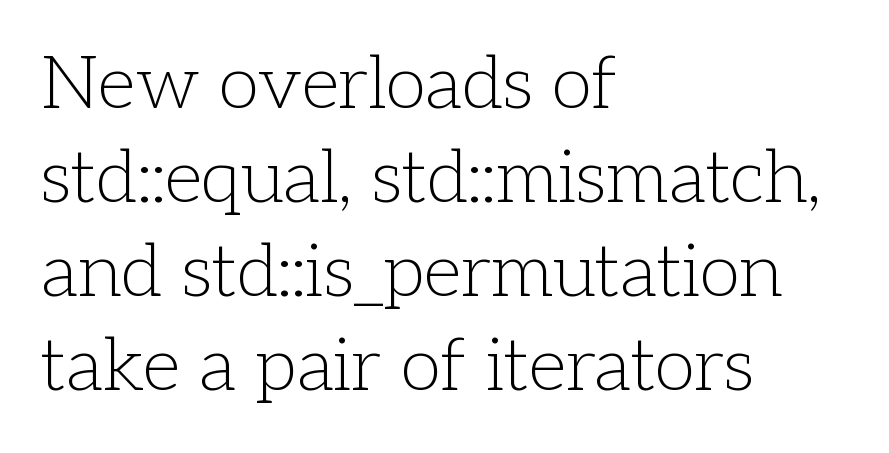
{"serif": "yes", "italic": "no", "bold": "no", "weight": "light", "width": "normal", "stroke_contrast": "low", "x_height": "medium", "monospaced": "no", "underline": "no", "align": "left", "line_spacing": "normal", "line_spacing_ratio": 1.27, "letter_spacing": "normal", "letter_spacing_em": 0.0, "glyph_px": 74}
